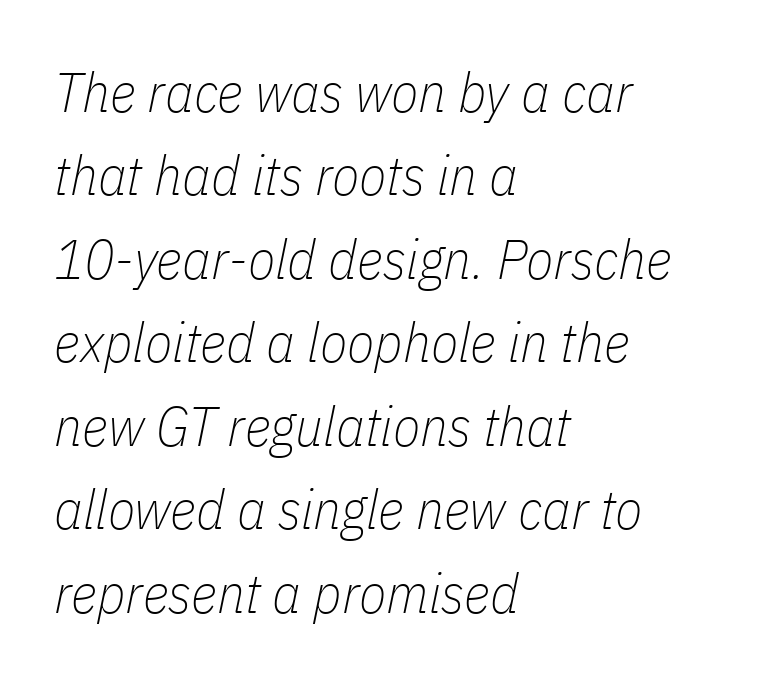
{"italic": "yes", "lean": "right", "slant_degrees": 11, "bold": "no", "weight": "thin", "width": "condensed", "stroke_contrast": "low", "x_height": "medium", "monospaced": "no", "underline": "no", "align": "left", "line_spacing": "normal", "line_spacing_ratio": 1.49, "letter_spacing": "normal", "letter_spacing_em": 0.0, "glyph_px": 56}
